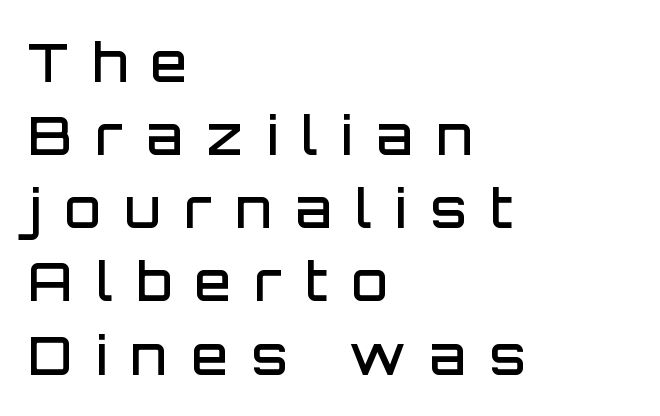
{"serif": "no", "italic": "no", "bold": "semi", "weight": "semibold", "width": "normal", "stroke_contrast": "low", "x_height": "large", "monospaced": "no", "underline": "no", "align": "left", "line_spacing": "normal", "line_spacing_ratio": 1.38, "letter_spacing": "wide", "letter_spacing_em": 0.44, "glyph_px": 53}
